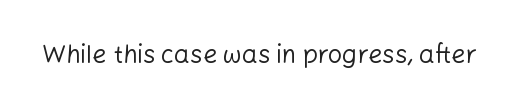
The image shows 25 px text type, upright; set normal letter spacing, not underlined.
